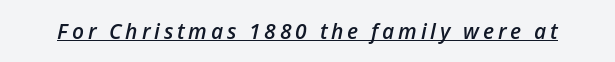
Q: Is the text bold? A: Semi-bold.
Q: Is the text italic (slanted)? A: Yes, it leans right by about 12 degrees.
Q: Is the text underlined? A: Yes.
